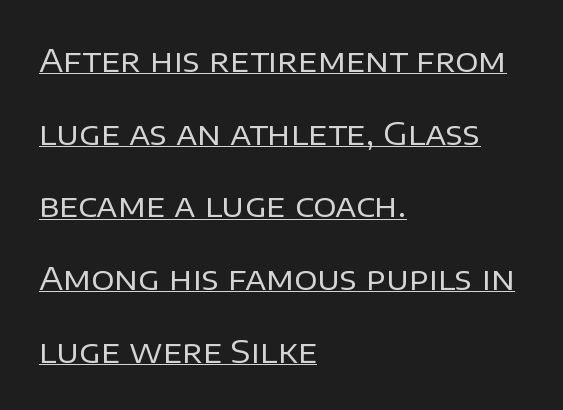
{"serif": "no", "italic": "no", "bold": "no", "weight": "regular", "width": "normal", "stroke_contrast": "low", "x_height": "large", "monospaced": "no", "underline": "yes", "align": "left", "line_spacing": "loose", "line_spacing_ratio": 2.27, "letter_spacing": "normal", "letter_spacing_em": 0.0, "glyph_px": 32}
